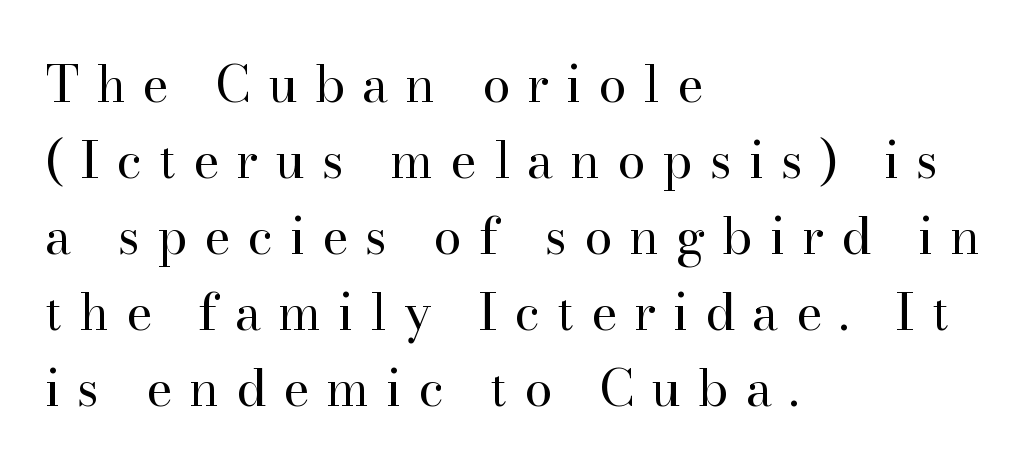
The image shows 50 px regular-weight serif type, upright; set left-aligned, normal line spacing (1.52x), unusually wide letter spacing (+0.34 em), not underlined; high stroke contrast and a small x-height.
